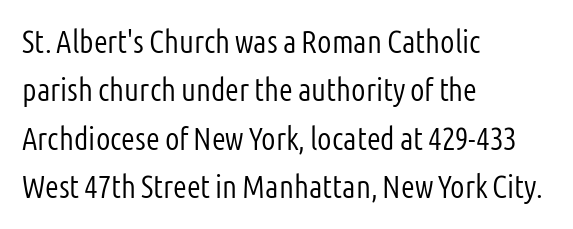
Q: Is the text bold? A: No.
Q: Is the text italic (slanted)? A: No, it is upright.
Q: Is the typeface a serif or a sans-serif typeface? A: Sans-serif.
Q: Is the text underlined? A: No.
Q: How is the paragraph aligned? A: Left-aligned.
Q: Is the spacing between letters normal or unusually wide? A: Normal.
Q: Is the spacing between lines tight, normal or loose? A: Normal.
Q: Width (condensed, normal, or wide)? A: Condensed.
Q: Stroke contrast? A: Low.
Q: x-height? A: Medium.
Q: Monospaced? A: No.
